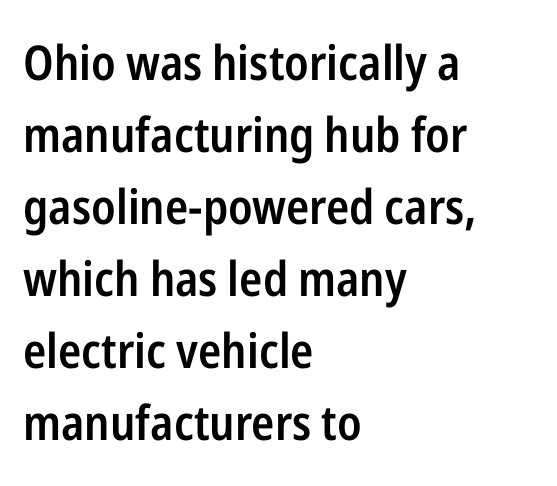
The image shows 48 px semibold, condensed sans-serif type, upright; set left-aligned, normal line spacing (1.5x), normal letter spacing, not underlined; low stroke contrast and a medium x-height.
